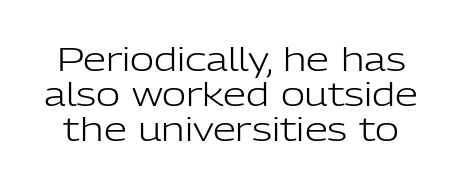
Do the characters align in a grid? No, the font is proportional. Inter-character spacing is left at the font's built-in metrics. Unlike a traditional serif, this face leaves its strokes unadorned. The glyphs are unaccompanied by any horizontal stroke below them.
